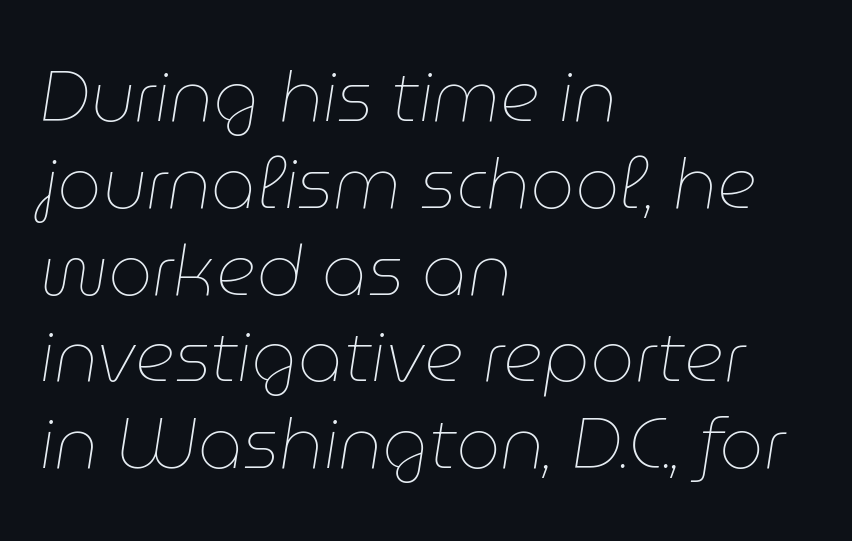
The image shows 70 px thin type, italic (leaning right); set left-aligned, line spacing 1.24x, normal letter spacing, not underlined; low stroke contrast and a medium x-height.
